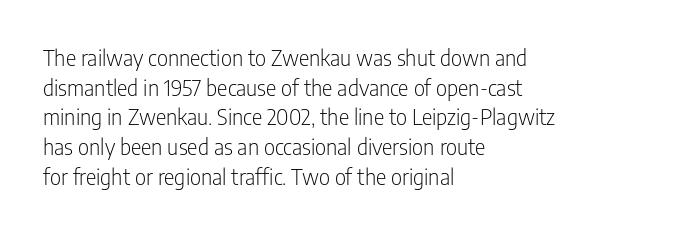
The image shows 22 px text type, upright; set left-aligned, normal line spacing (1.35x), normal letter spacing, not underlined.
